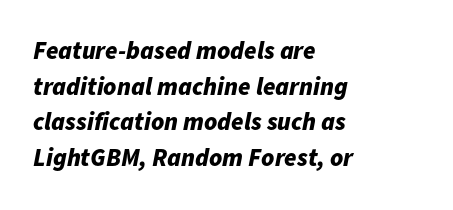
Q: Is the text bold? A: Yes.
Q: Is the text italic (slanted)? A: Yes, it leans right by about 11 degrees.
Q: Is the text underlined? A: No.
Q: How is the paragraph aligned? A: Left-aligned.
Q: Is the spacing between letters normal or unusually wide? A: Normal.
Q: Is the spacing between lines tight, normal or loose? A: Normal.
